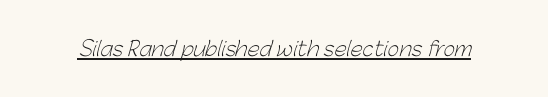
Q: Is the text bold? A: No.
Q: Is the text underlined? A: Yes.
Q: Is the spacing between letters normal or unusually wide? A: Normal.
